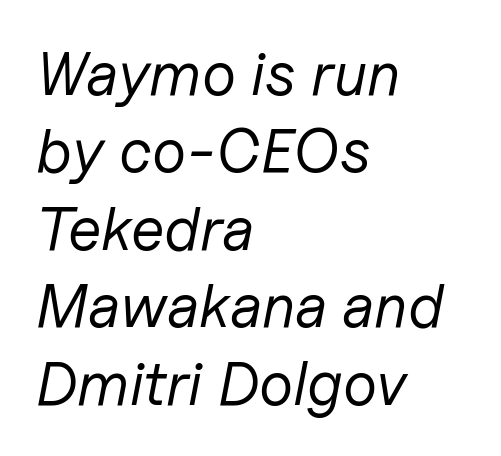
The image shows 61 px regular-weight type, italic (leaning right); set left-aligned, normal line spacing (1.27x), normal letter spacing, not underlined; low stroke contrast and a medium x-height.
